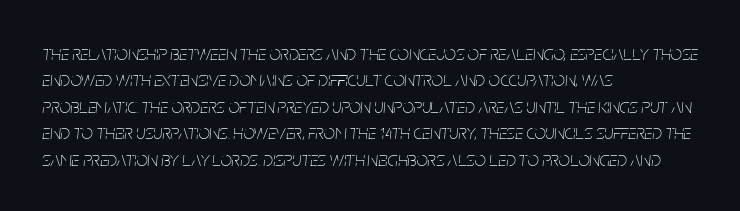
Standard letterfit; no display-style spreading of the glyphs. Teacher's note: observe the even left margin — that is flush-left alignment. The weight tops out at a normal text grade. A clean baseline with only descenders dipping below it. Notice how descenders clear the ascenders below comfortably — that's standard leading.
